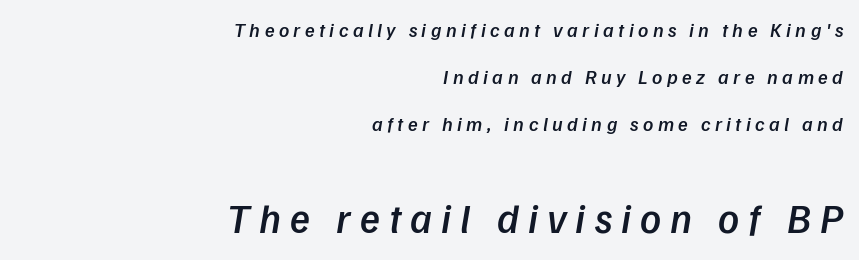
Q: Is the text bold? A: Semi-bold.
Q: Is the text italic (slanted)? A: Yes, it leans right by about 9 degrees.
Q: Is the text underlined? A: No.
Q: How is the paragraph aligned? A: Right-aligned.
Q: Is the spacing between letters normal or unusually wide? A: Unusually wide.
Q: Is the spacing between lines tight, normal or loose? A: Loose.
Q: Which block of text is set in a larger size, the first (top) or the second (bottom)? A: The second (bottom) one.
Q: Width (condensed, normal, or wide)? A: Normal.
Q: Stroke contrast? A: Low.
Q: x-height? A: Medium.
Q: Monospaced? A: No.
